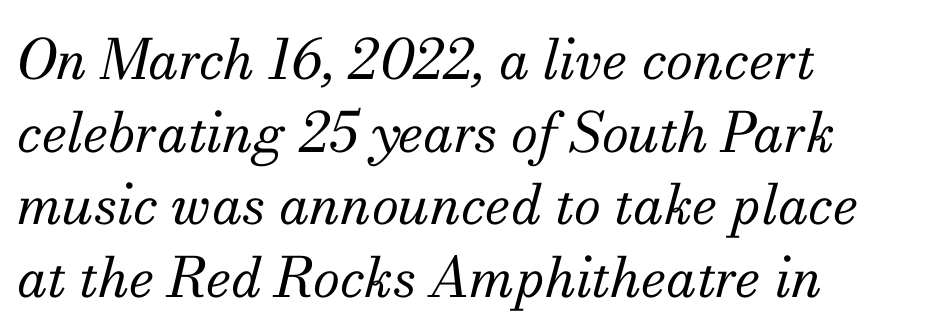
The image shows 55 px regular-weight serif type, italic (leaning right); set left-aligned, normal line spacing (1.32x), normal letter spacing, not underlined; medium stroke contrast and a small x-height.
